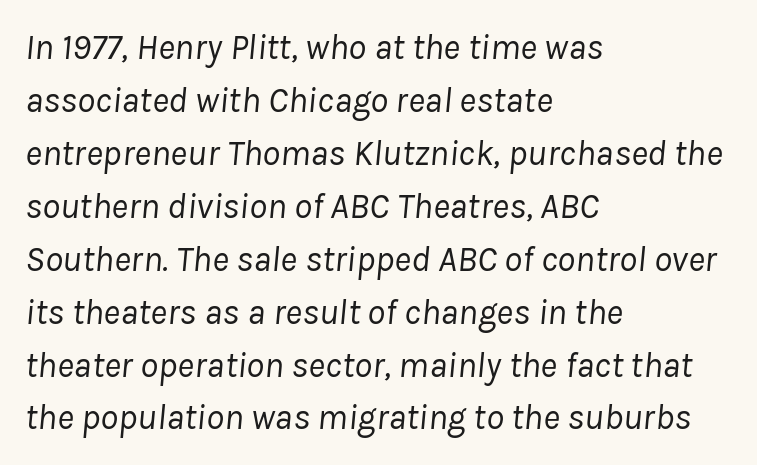
Q: Is the text bold? A: No.
Q: Is the text italic (slanted)? A: Yes, it leans right by about 8 degrees.
Q: Is the text underlined? A: No.
Q: How is the paragraph aligned? A: Left-aligned.
Q: Is the spacing between letters normal or unusually wide? A: Normal.
Q: Is the spacing between lines tight, normal or loose? A: Normal.
Q: Width (condensed, normal, or wide)? A: Normal.
Q: Stroke contrast? A: Low.
Q: x-height? A: Medium.
Q: Monospaced? A: No.
